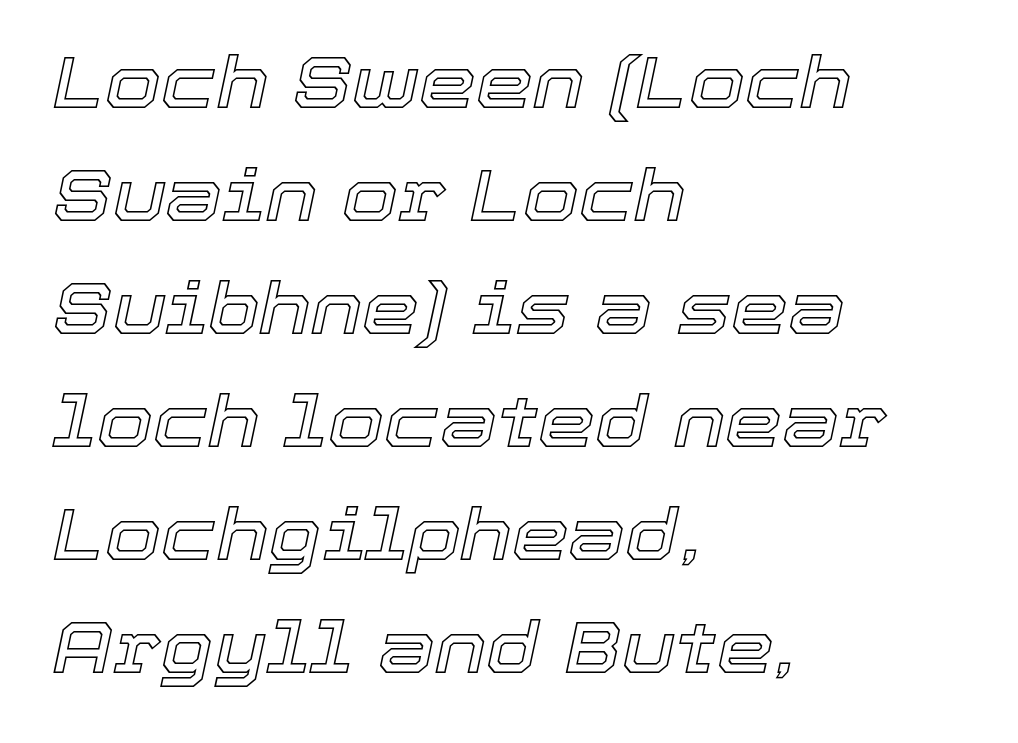
{"italic": "yes", "lean": "right", "slant_degrees": 12, "width": "normal", "x_height": "medium", "monospaced": "no", "underline": "no", "align": "left", "line_spacing": "normal", "line_spacing_ratio": 1.57, "letter_spacing": "normal", "letter_spacing_em": 0.0, "glyph_px": 72}
